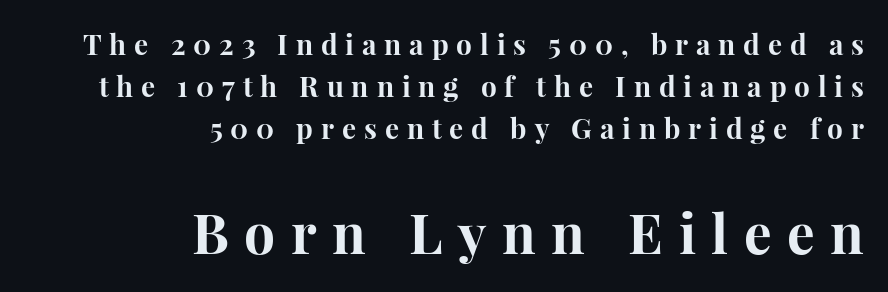
Regarding serifs, this sample has them. The strokes are fattened all the way to bold. Visually, the bottom section dominates because its glyphs are scaled up. The letters advance in unequal steps, a hallmark of proportional type. Regular leading.
